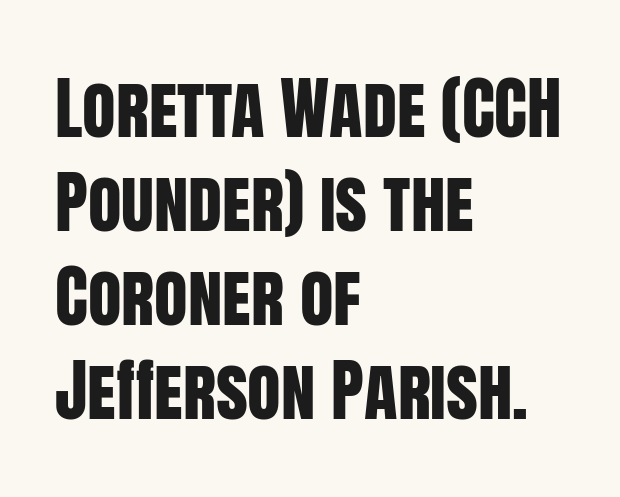
The image shows 69 px condensed sans-serif type, upright; set left-aligned, normal line spacing (1.36x), normal letter spacing, not underlined; low stroke contrast and a large x-height.
